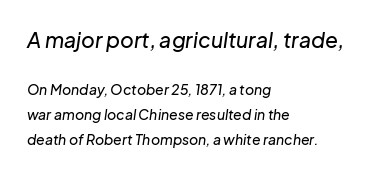
Q: Is the text italic (slanted)? A: Yes, it leans right by about 8 degrees.
Q: Is the text underlined? A: No.
Q: How is the paragraph aligned? A: Left-aligned.
Q: Is the spacing between letters normal or unusually wide? A: Normal.
Q: Which block of text is set in a larger size, the first (top) or the second (bottom)? A: The first (top) one.
